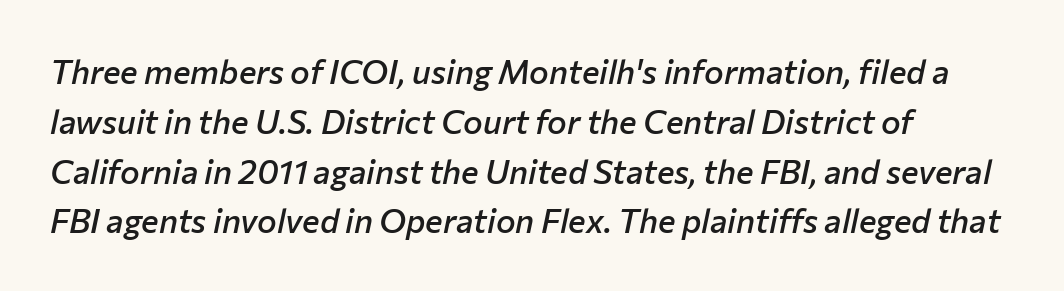
{"italic": "yes", "lean": "right", "slant_degrees": 12, "bold": "semi", "weight": "semibold", "width": "normal", "stroke_contrast": "low", "x_height": "medium", "monospaced": "no", "underline": "no", "align": "left", "line_spacing": "normal", "line_spacing_ratio": 1.51, "letter_spacing": "normal", "letter_spacing_em": 0.0, "glyph_px": 33}
